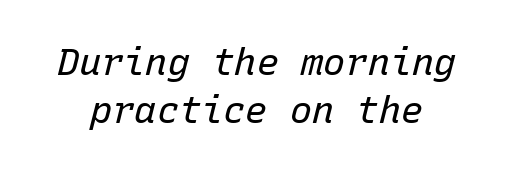
{"italic": "yes", "lean": "right", "slant_degrees": 15, "bold": "no", "weight": "regular", "width": "normal", "stroke_contrast": "low", "x_height": "medium", "monospaced": "yes", "underline": "no", "line_spacing": "normal", "line_spacing_ratio": 1.29, "letter_spacing": "normal", "letter_spacing_em": 0.0, "glyph_px": 37}
